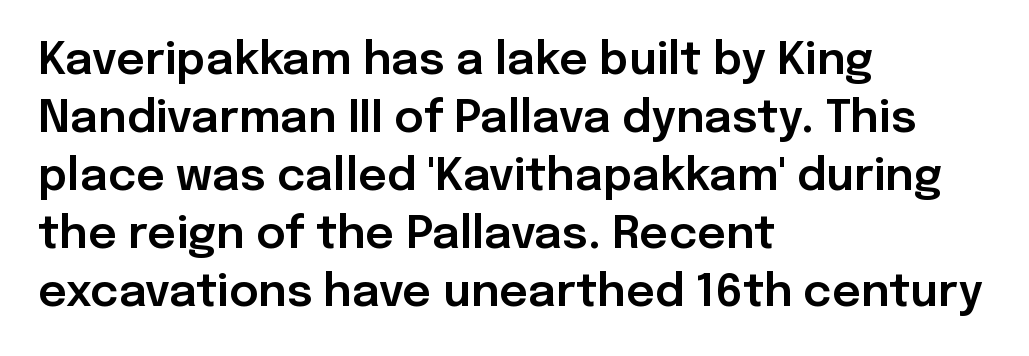
Q: Is the text italic (slanted)? A: No, it is upright.
Q: Is the typeface a serif or a sans-serif typeface? A: Sans-serif.
Q: Is the text underlined? A: No.
Q: How is the paragraph aligned? A: Left-aligned.
Q: Is the spacing between letters normal or unusually wide? A: Normal.
Q: Is the spacing between lines tight, normal or loose? A: Normal.
Q: Width (condensed, normal, or wide)? A: Normal.
Q: Stroke contrast? A: Low.
Q: x-height? A: Medium.
Q: Monospaced? A: No.
